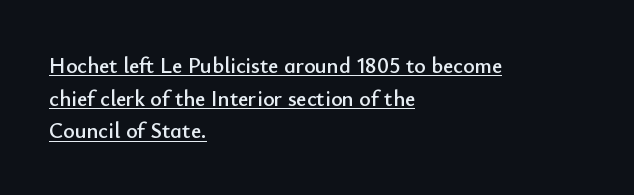
{"italic": "no", "underline": "yes", "align": "left", "line_spacing": "normal", "line_spacing_ratio": 1.48, "letter_spacing": "normal", "letter_spacing_em": 0.0, "glyph_px": 22}
